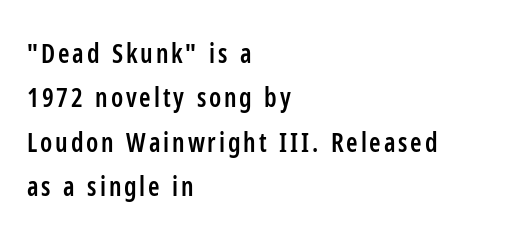
All the whitespace from short lines collects on the right. Unmarked baselines from the first word to the last. Strokes here are thickened, but only to semibold level. Posture: straight, roman, zero tilt.
